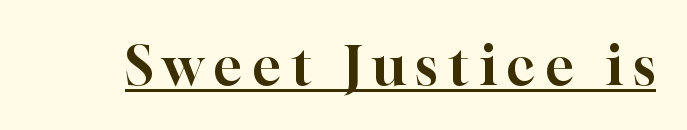
Q: Is the text italic (slanted)? A: No, it is upright.
Q: Is the typeface a serif or a sans-serif typeface? A: Serif.
Q: Is the text underlined? A: Yes.
Q: Width (condensed, normal, or wide)? A: Normal.
Q: Stroke contrast? A: High.
Q: x-height? A: Medium.
Q: Monospaced? A: No.
